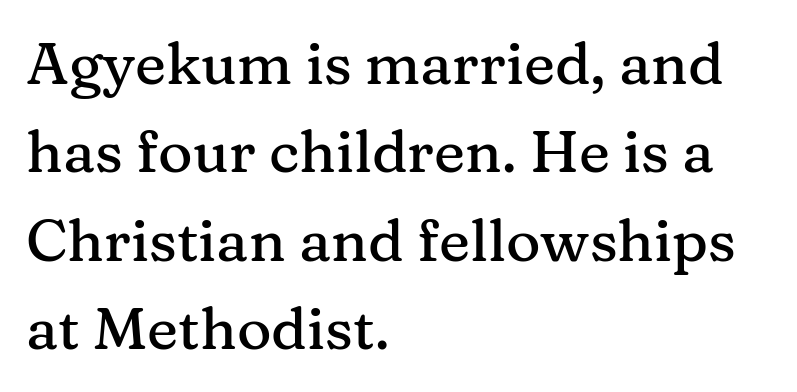
The image shows 59 px serif type, upright; set left-aligned, normal line spacing (1.5x), normal letter spacing, not underlined; medium stroke contrast and a medium x-height.
